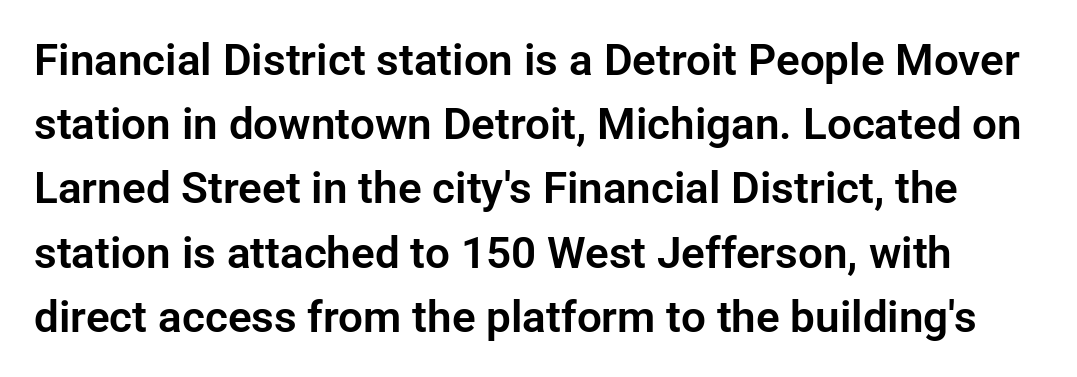
The image shows 44 px sans-serif type, upright; set normal line spacing (1.46x), normal letter spacing, not underlined; low stroke contrast and a medium x-height.
